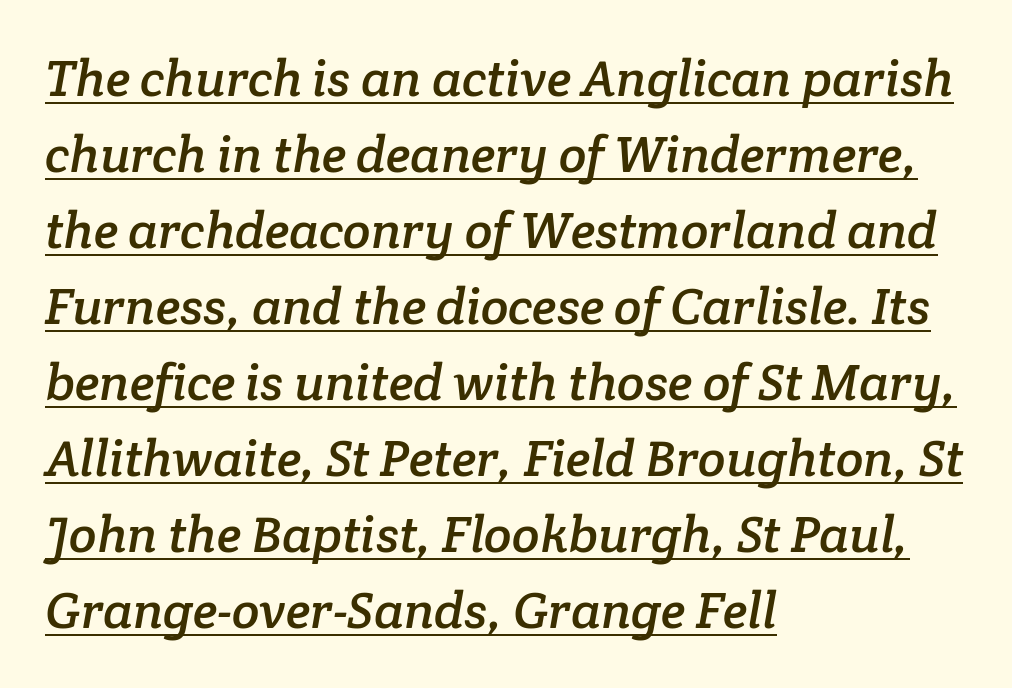
Q: Is the typeface a serif or a sans-serif typeface? A: Serif.
Q: Is the text underlined? A: Yes.
Q: How is the paragraph aligned? A: Left-aligned.
Q: Is the spacing between letters normal or unusually wide? A: Normal.
Q: Is the spacing between lines tight, normal or loose? A: Normal.
Q: Width (condensed, normal, or wide)? A: Normal.
Q: Stroke contrast? A: Low.
Q: x-height? A: Medium.
Q: Monospaced? A: No.
